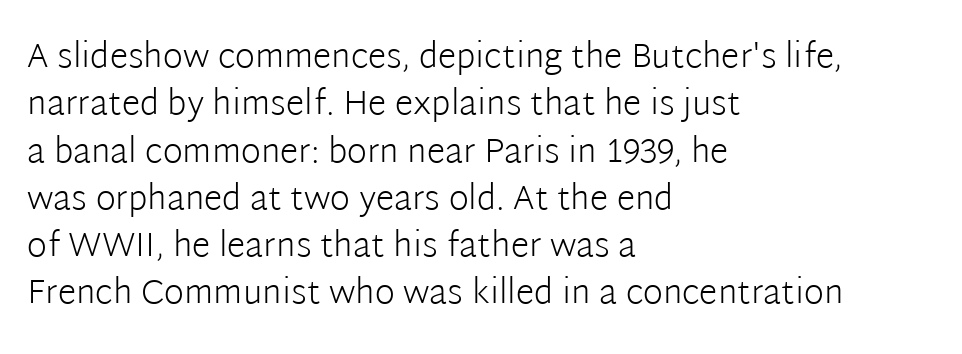
Is there much room between lines? A standard amount, neither cramped nor airy. Is the block centered? No — it sits flush against the left margin. The tracking reads as untouched default to a designer's eye. The type family on display is of the sans-serif kind. This is the regular roman posture of the typeface.
